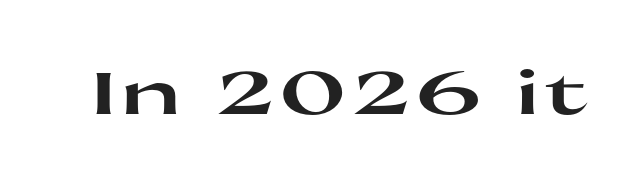
The font family rendered here belongs to the sans-serif group. Honestly, there is no underline to notice here at all. Varying glyph widths throughout — classic text-font behaviour. Heavy, bold letterforms. The lettering stays uniformly vertical, giving the passage a roman look.
